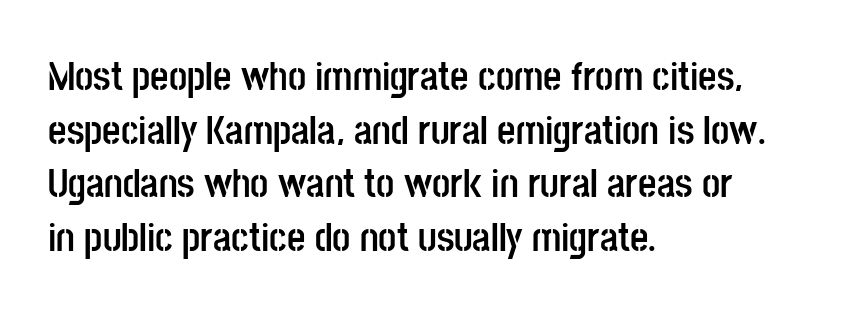
Q: Is the text bold? A: Yes.
Q: Is the text italic (slanted)? A: No, it is upright.
Q: Is the typeface a serif or a sans-serif typeface? A: Sans-serif.
Q: Is the text underlined? A: No.
Q: How is the paragraph aligned? A: Left-aligned.
Q: Is the spacing between letters normal or unusually wide? A: Normal.
Q: Is the spacing between lines tight, normal or loose? A: Normal.
Q: Width (condensed, normal, or wide)? A: Condensed.
Q: Stroke contrast? A: Low.
Q: x-height? A: Large.
Q: Monospaced? A: No.
